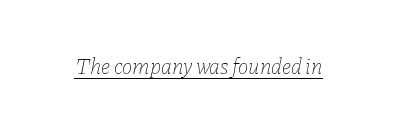
The image shows 22 px text type, italic (leaning right); set normal letter spacing, underlined.
